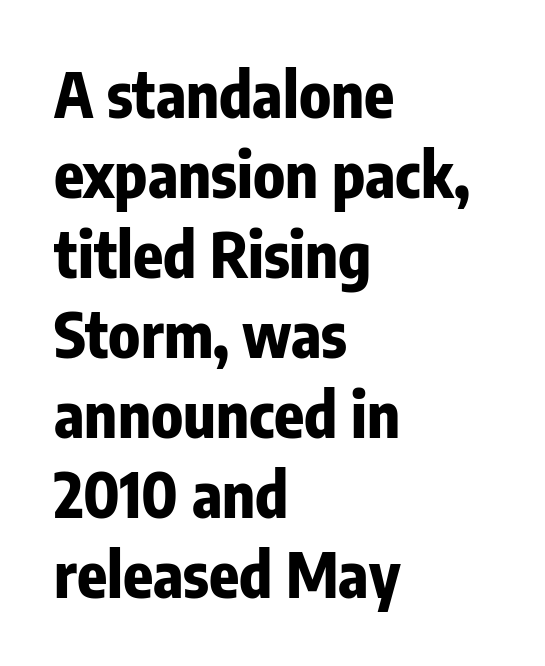
{"serif": "no", "italic": "no", "bold": "yes", "weight": "bold", "width": "condensed", "stroke_contrast": "low", "x_height": "medium", "monospaced": "no", "underline": "no", "align": "left", "line_spacing": "normal", "line_spacing_ratio": 1.29, "letter_spacing": "normal", "letter_spacing_em": 0.0, "glyph_px": 62}
